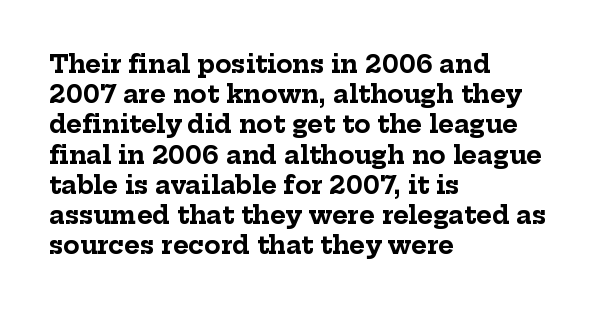
{"italic": "no", "bold": "yes", "underline": "no", "align": "left", "line_spacing": "normal", "line_spacing_ratio": 1.26, "letter_spacing": "normal", "letter_spacing_em": 0.0, "glyph_px": 24}
